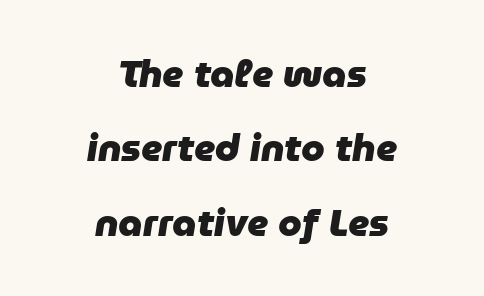
{"italic": "yes", "lean": "right", "slant_degrees": 9, "bold": "yes", "weight": "heavy", "width": "normal", "stroke_contrast": "low", "x_height": "medium", "monospaced": "no", "underline": "no", "align": "center", "line_spacing": "loose", "line_spacing_ratio": 1.96, "letter_spacing": "normal", "letter_spacing_em": 0.0, "glyph_px": 38}
